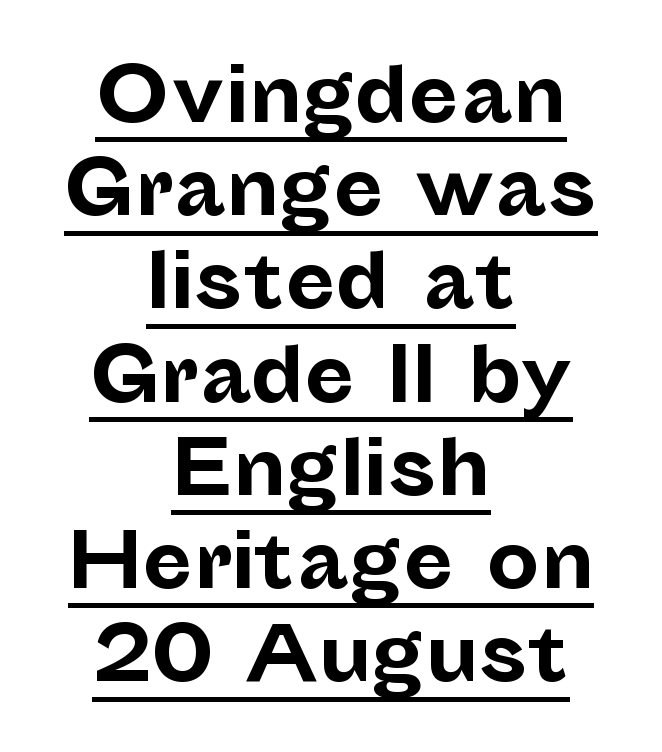
The image shows 74 px bold sans-serif type, upright; set centered, normal line spacing (1.26x), normal letter spacing, underlined; low stroke contrast and a medium x-height.
